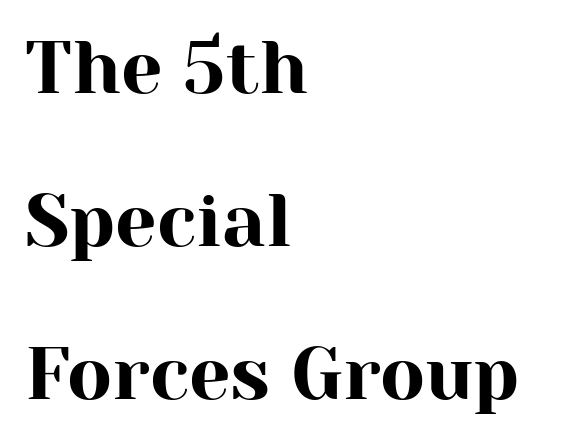
Here the designer chose a conventional face with non-uniform glyph widths. A roman cut, with each character standing at attention. The face used here is seriffed, in the tradition of book romans. The lines in this sample share a left origin and differ only in where they stop. Letters rest on an invisible, unmarked baseline.
